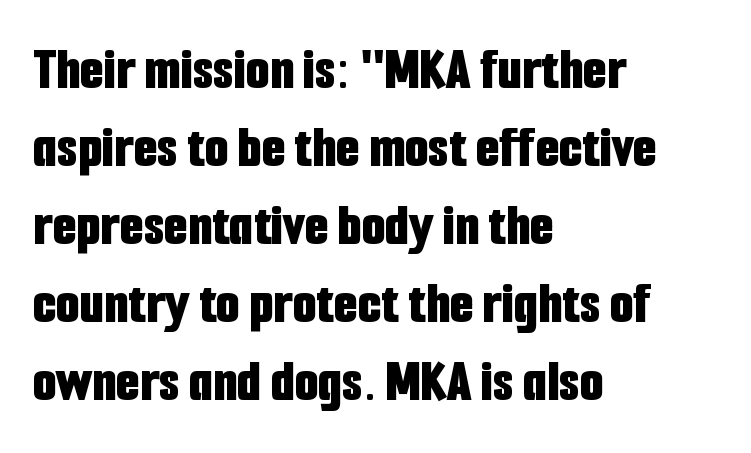
{"serif": "no", "italic": "no", "bold": "yes", "weight": "bold", "width": "condensed", "stroke_contrast": "low", "x_height": "medium", "monospaced": "no", "underline": "no", "align": "left", "line_spacing": "normal", "line_spacing_ratio": 1.28, "letter_spacing": "normal", "letter_spacing_em": 0.0, "glyph_px": 61}
